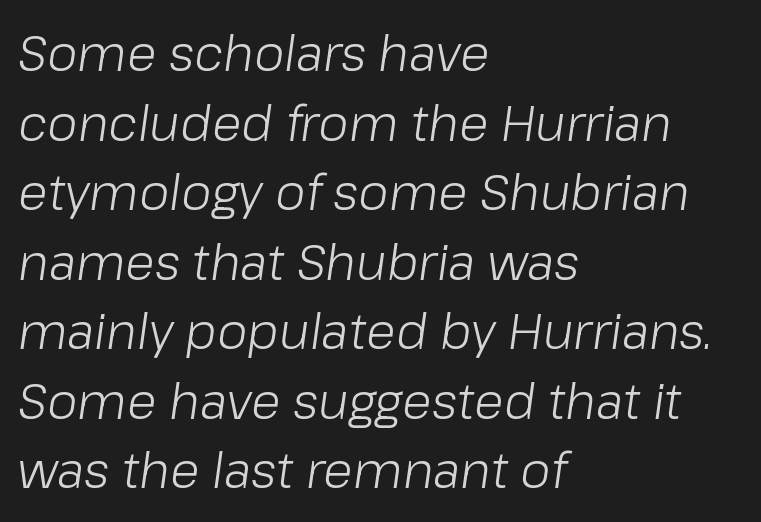
{"italic": "yes", "lean": "right", "slant_degrees": 8, "bold": "no", "weight": "light", "width": "normal", "stroke_contrast": "low", "x_height": "medium", "monospaced": "no", "underline": "no", "align": "left", "line_spacing": "normal", "line_spacing_ratio": 1.42, "letter_spacing": "normal", "letter_spacing_em": 0.0, "glyph_px": 49}
